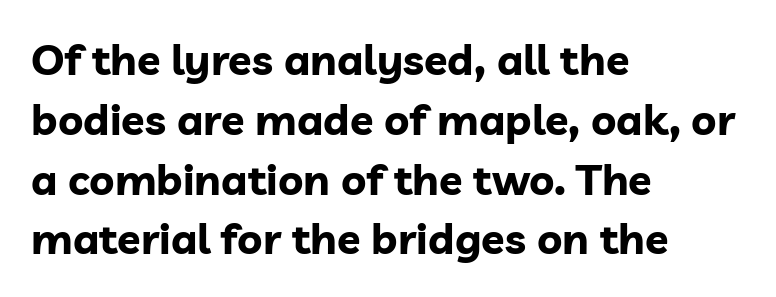
{"serif": "no", "italic": "no", "bold": "yes", "weight": "bold", "width": "normal", "stroke_contrast": "low", "x_height": "medium", "monospaced": "no", "underline": "no", "align": "left", "line_spacing": "normal", "line_spacing_ratio": 1.39, "letter_spacing": "normal", "letter_spacing_em": 0.0, "glyph_px": 43}
